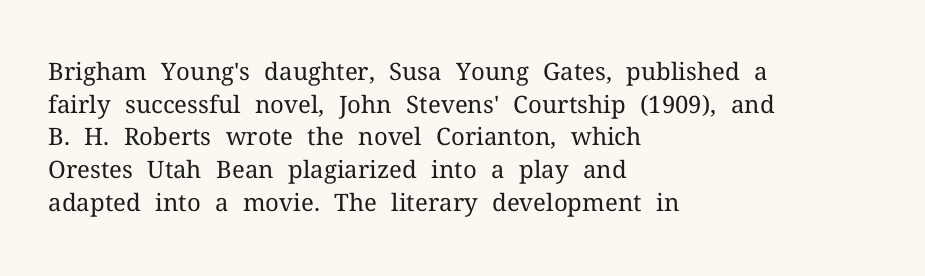
The image shows 24 px text type, upright; set left-aligned, normal line spacing (1.36x), normal letter spacing, not underlined.
